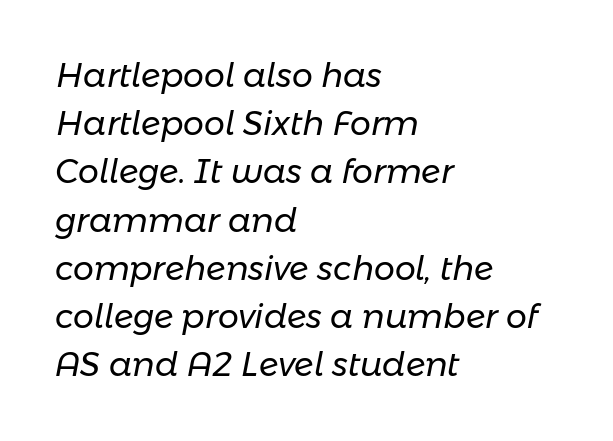
The image shows 33 px regular-weight type, italic (leaning right); set left-aligned, normal line spacing (1.46x), normal letter spacing, not underlined; low stroke contrast and a medium x-height.
